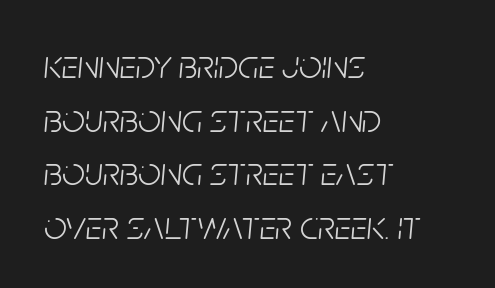
The image shows 40 px light, condensed type, italic (leaning right); set left-aligned, normal line spacing (1.34x), normal letter spacing, not underlined; low stroke contrast and a large x-height.
